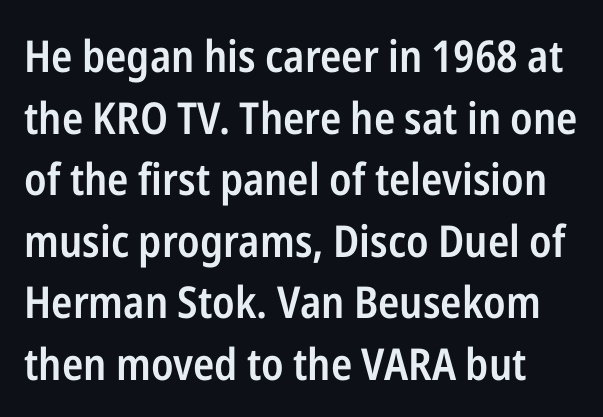
The gaps between neighbouring characters are ordinary and unremarkable. Normally led — the rows are evenly, conventionally spaced. Think of a printed novel: that variable character pitch is what you see here. Every character sits straight up, as roman type does. Underline: absent. The sample has been set in demibold, a notch under bold.
